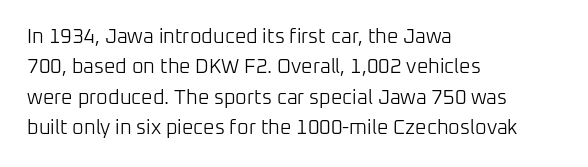
Q: Is the text bold? A: No.
Q: Is the text italic (slanted)? A: No, it is upright.
Q: Is the text underlined? A: No.
Q: How is the paragraph aligned? A: Left-aligned.
Q: Is the spacing between letters normal or unusually wide? A: Normal.
Q: Is the spacing between lines tight, normal or loose? A: Normal.
